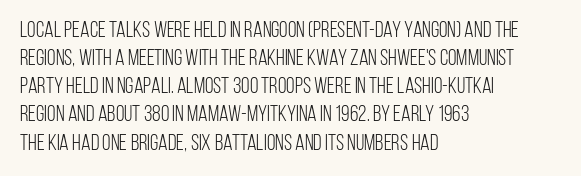
Normally led — the rows are evenly, conventionally spaced. Underlining? Definitely not there. The axis of the letterforms is exactly vertical. The passage is arranged the way most books set body copy — flush left. Default kerning and tracking; the words read as compact shapes.
